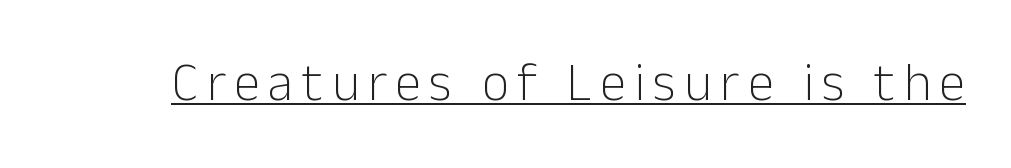
The image shows 53 px light sans-serif type, upright; set underlined; low stroke contrast and a medium x-height.
